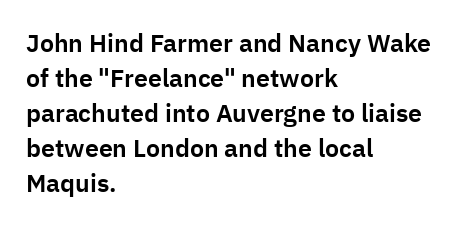
The image shows 25 px text type, upright; set left-aligned, normal line spacing (1.4x), normal letter spacing, not underlined.
